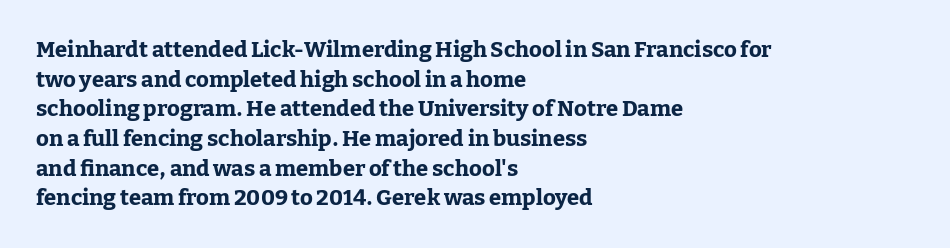
{"italic": "no", "bold": "yes", "underline": "no", "align": "left", "line_spacing": "normal", "line_spacing_ratio": 1.35, "letter_spacing": "normal", "letter_spacing_em": 0.0, "glyph_px": 22}
